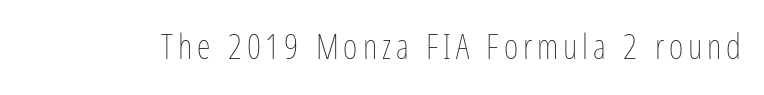
The image shows 35 px thin, condensed type, upright; set not underlined; low stroke contrast and a medium x-height.
